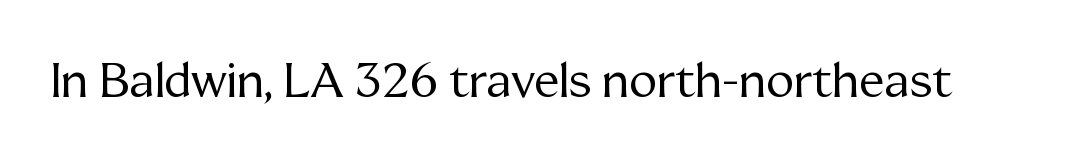
Q: Is the text bold? A: No.
Q: Is the text italic (slanted)? A: No, it is upright.
Q: Is the typeface a serif or a sans-serif typeface? A: Serif.
Q: Is the text underlined? A: No.
Q: Is the spacing between letters normal or unusually wide? A: Normal.
Q: Width (condensed, normal, or wide)? A: Normal.
Q: Stroke contrast? A: Medium.
Q: x-height? A: Medium.
Q: Monospaced? A: No.
